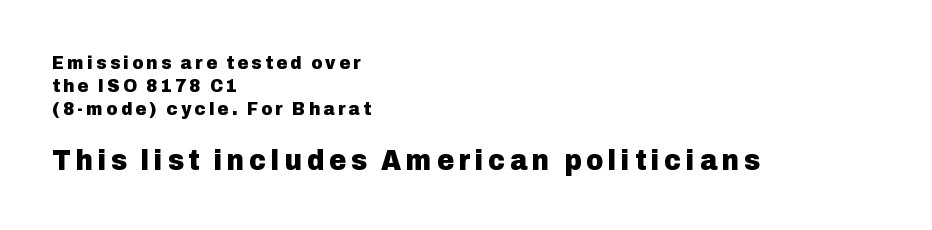
The face used here is a sans, in the tradition of grotesques and geometrics. The face used here is proportionally spaced, like ordinary book or web type. Is the block centered? No — it sits flush against the left margin. The axis of the letterforms is exactly vertical.
